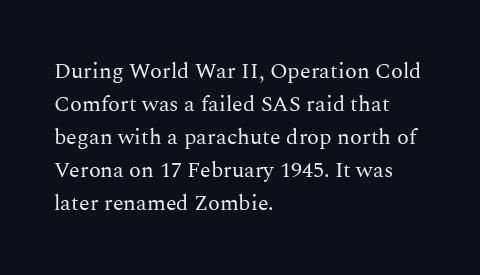
{"italic": "no", "bold": "no", "underline": "no", "align": "left", "line_spacing": "normal", "line_spacing_ratio": 1.5, "letter_spacing": "normal", "letter_spacing_em": 0.0, "glyph_px": 22}
